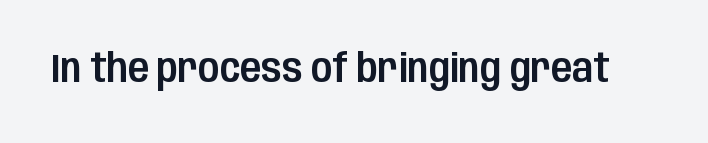
{"serif": "no", "italic": "no", "width": "condensed", "stroke_contrast": "low", "x_height": "large", "monospaced": "no", "underline": "no", "letter_spacing": "normal", "letter_spacing_em": 0.0, "glyph_px": 39}
